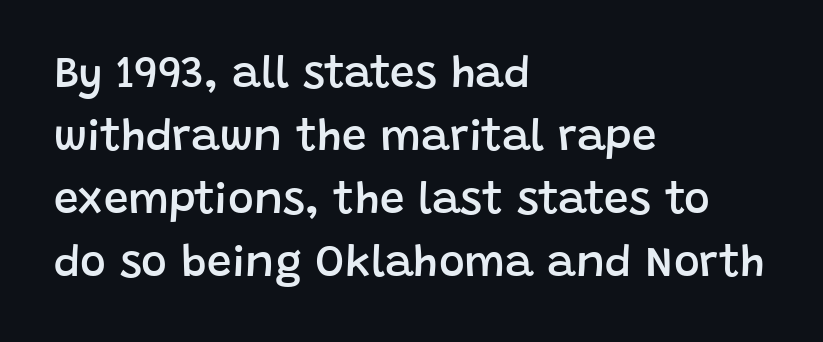
The rendering shows plain stroke endings on the letterforms — a sans-serif design. Default kerning and tracking; the words read as compact shapes. Regular leading. Is this a fixed-width face? No — the glyphs have proportional, varying widths.
